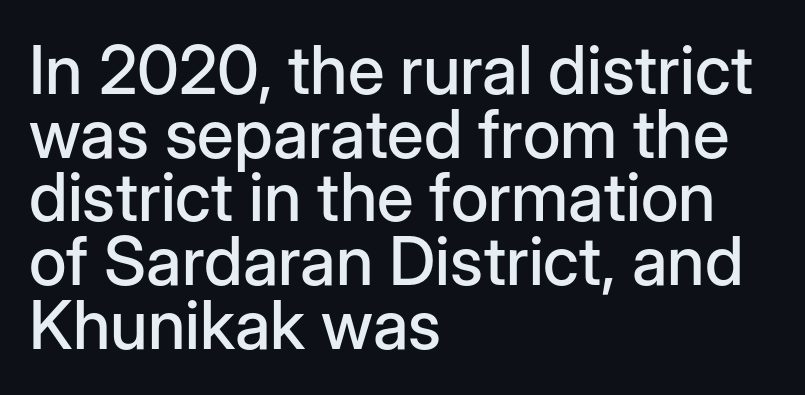
The image shows 67 px sans-serif type, upright; set left-aligned, tight line spacing (0.95x), normal letter spacing, not underlined; low stroke contrast and a medium x-height.
